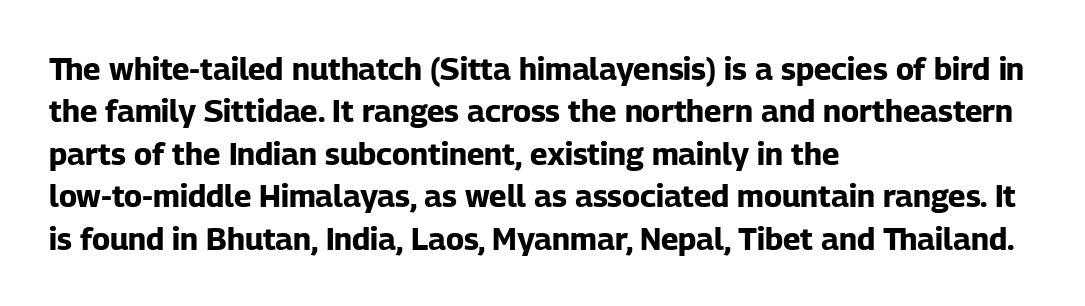
The image shows 31 px bold sans-serif type, upright; set left-aligned, normal line spacing (1.37x), normal letter spacing, not underlined; low stroke contrast and a medium x-height.
